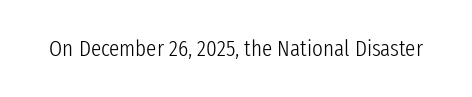
The image shows 23 px text type, upright; set normal letter spacing, not underlined.
